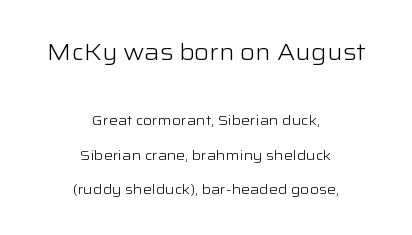
Q: Is the text bold? A: No.
Q: Is the text italic (slanted)? A: No, it is upright.
Q: Is the text underlined? A: No.
Q: How is the paragraph aligned? A: Centered.
Q: Is the spacing between letters normal or unusually wide? A: Normal.
Q: Is the spacing between lines tight, normal or loose? A: Loose.
Q: Which block of text is set in a larger size, the first (top) or the second (bottom)? A: The first (top) one.
